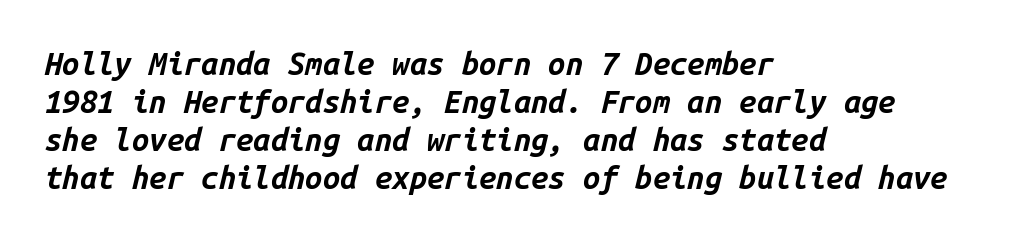
{"italic": "yes", "lean": "right", "slant_degrees": 14, "bold": "yes", "weight": "bold", "width": "normal", "stroke_contrast": "low", "x_height": "medium", "monospaced": "yes", "underline": "no", "align": "left", "line_spacing_ratio": 1.23, "letter_spacing": "normal", "letter_spacing_em": 0.0, "glyph_px": 31}
